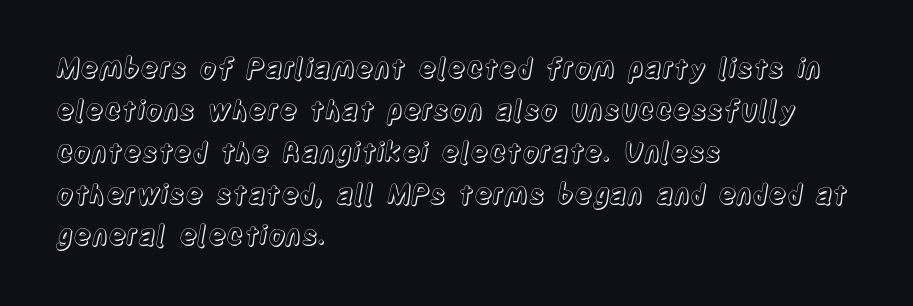
Q: Is the text italic (slanted)? A: Yes.
Q: Is the text underlined? A: No.
Q: How is the paragraph aligned? A: Left-aligned.
Q: Is the spacing between letters normal or unusually wide? A: Normal.
Q: Is the spacing between lines tight, normal or loose? A: Normal.
